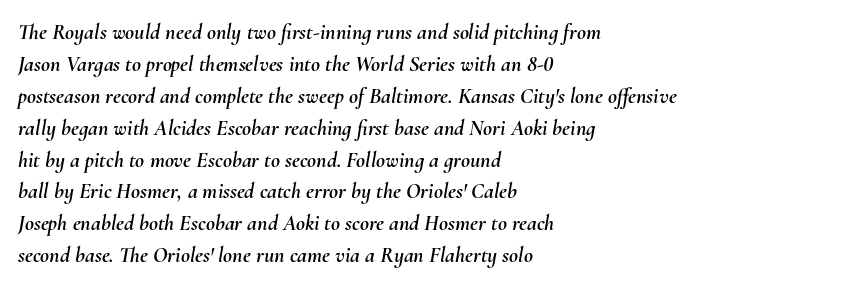
Compared with typical body copy, the letter spacing here is the same. Regarding leading, the lines here are spaced in the standard way. Any mark beneath the type? The region is blank. If you drew a line through each stem, it would be angled.
